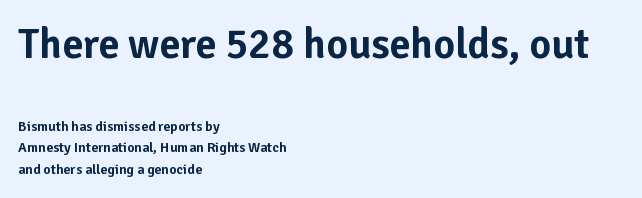
Q: Is the text italic (slanted)? A: No, it is upright.
Q: Is the typeface a serif or a sans-serif typeface? A: Sans-serif.
Q: Is the text underlined? A: No.
Q: How is the paragraph aligned? A: Left-aligned.
Q: Is the spacing between letters normal or unusually wide? A: Normal.
Q: Is the spacing between lines tight, normal or loose? A: Normal.
Q: Which block of text is set in a larger size, the first (top) or the second (bottom)? A: The first (top) one.
Q: Width (condensed, normal, or wide)? A: Normal.
Q: Stroke contrast? A: Low.
Q: x-height? A: Medium.
Q: Monospaced? A: No.
